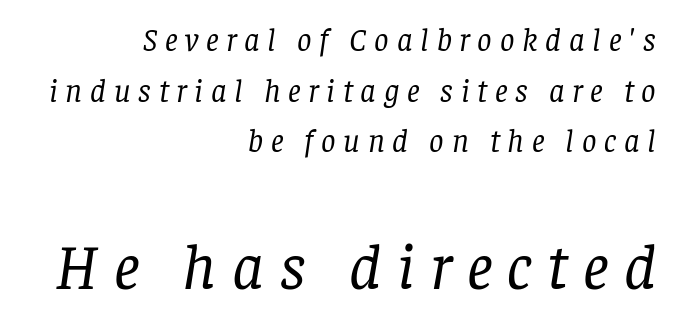
The tracking reads as deliberately expanded to a designer's eye. The specimen reads as italic at a glance. Serif or sans? Serif — the stroke terminals have little feet. Weight: not bold — regular or lighter. Typesetter's note — lower block bumped up in size, upper block left smaller.
